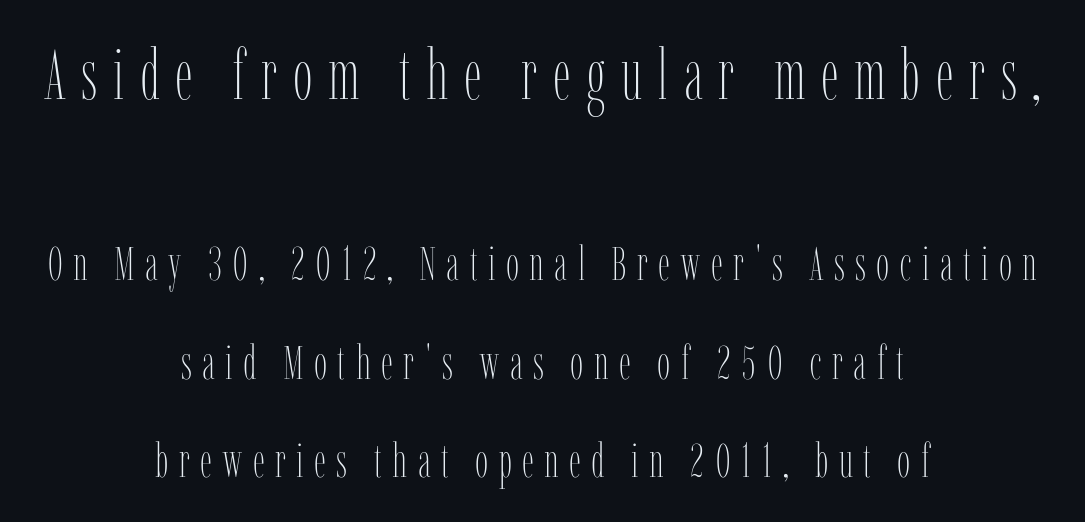
Q: Is the text bold? A: No.
Q: Is the text italic (slanted)? A: No, it is upright.
Q: Is the text underlined? A: No.
Q: How is the paragraph aligned? A: Centered.
Q: Is the spacing between letters normal or unusually wide? A: Unusually wide.
Q: Is the spacing between lines tight, normal or loose? A: Loose.
Q: Which block of text is set in a larger size, the first (top) or the second (bottom)? A: The first (top) one.
Q: Width (condensed, normal, or wide)? A: Condensed.
Q: Stroke contrast? A: Low.
Q: x-height? A: Medium.
Q: Monospaced? A: No.
